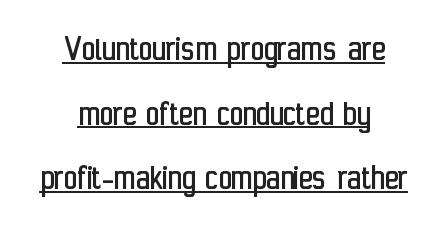
Character widths vary here, with narrow letters taking less room than wide ones. Ordinary non-slanted type is in use. Somebody hit Ctrl+U on this one — the words are underlined. The typeface chosen for these lines omits serifs.
